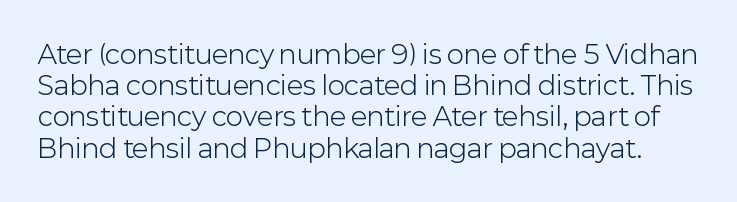
Q: Is the text bold? A: No.
Q: Is the text italic (slanted)? A: No, it is upright.
Q: Is the text underlined? A: No.
Q: Is the spacing between letters normal or unusually wide? A: Normal.
